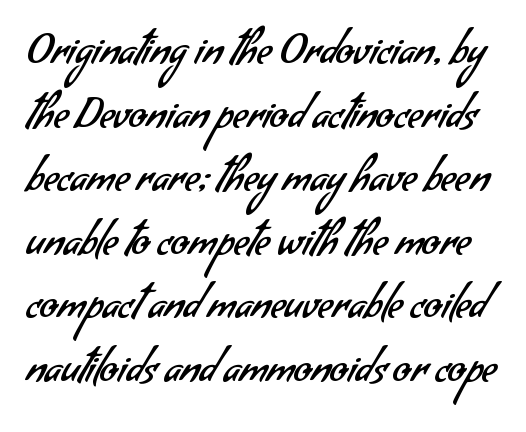
{"serif": "no", "bold": "no", "weight": "regular", "width": "normal", "stroke_contrast": "low", "x_height": "small", "monospaced": "no", "underline": "no", "line_spacing": "normal", "line_spacing_ratio": 1.55, "letter_spacing": "normal", "letter_spacing_em": 0.0, "glyph_px": 41}
